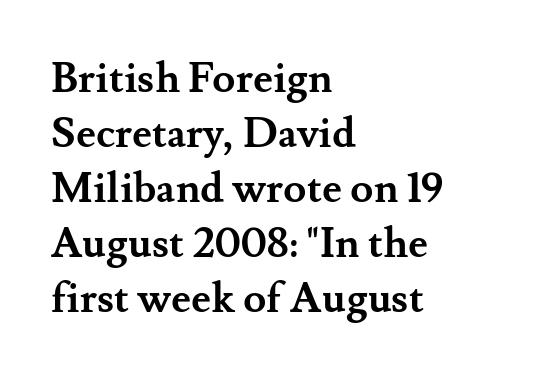
Heft: maximum for text — a bold. What's the leading like? Ordinary, nothing unusual. The words here are not underlined. Yep, those are serifs on the letters. This sample has the flowing, uneven cadence of proportional lettering.
